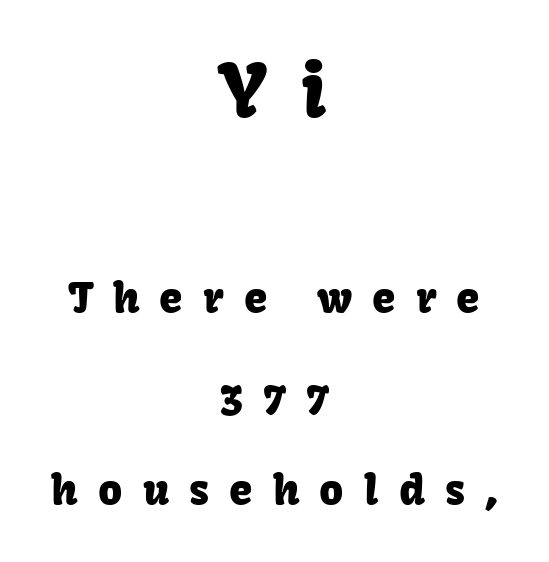
The image shows 73 px sans-serif type, upright; set centered, loose line spacing (2.29x), unusually wide letter spacing (+0.48 em), not underlined; the first (top) block is 1.74x larger; low stroke contrast and a medium x-height.
